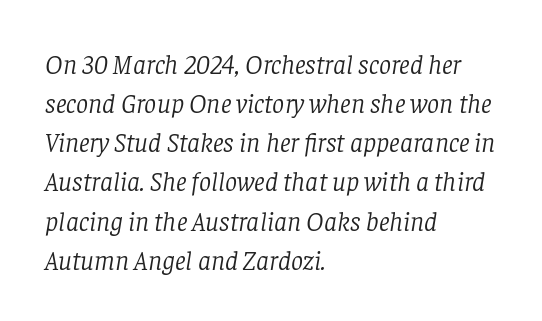
Q: Is the text bold? A: No.
Q: Is the text italic (slanted)? A: Yes, it leans right by about 8 degrees.
Q: Is the text underlined? A: No.
Q: How is the paragraph aligned? A: Left-aligned.
Q: Is the spacing between letters normal or unusually wide? A: Normal.
Q: Is the spacing between lines tight, normal or loose? A: Normal.
